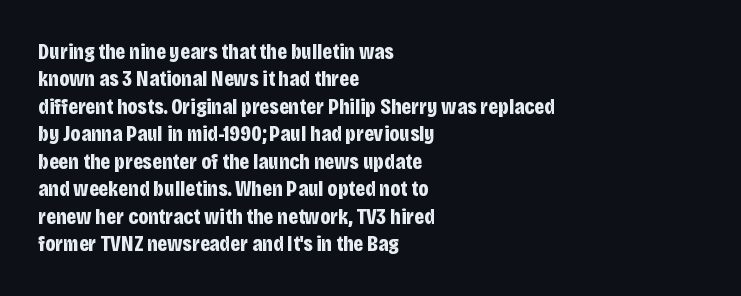
Q: Is the text bold? A: Yes.
Q: Is the text italic (slanted)? A: No, it is upright.
Q: Is the text underlined? A: No.
Q: How is the paragraph aligned? A: Left-aligned.
Q: Is the spacing between letters normal or unusually wide? A: Normal.
Q: Is the spacing between lines tight, normal or loose? A: Normal.
